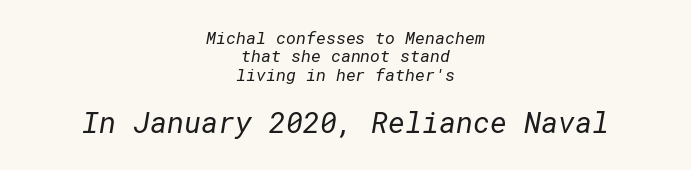
The image shows 29 px regular-weight sans-serif type; set centered, tight line spacing (1.08x), normal letter spacing, not underlined; the second (bottom) block is 1.71x larger; low stroke contrast and a medium x-height.
